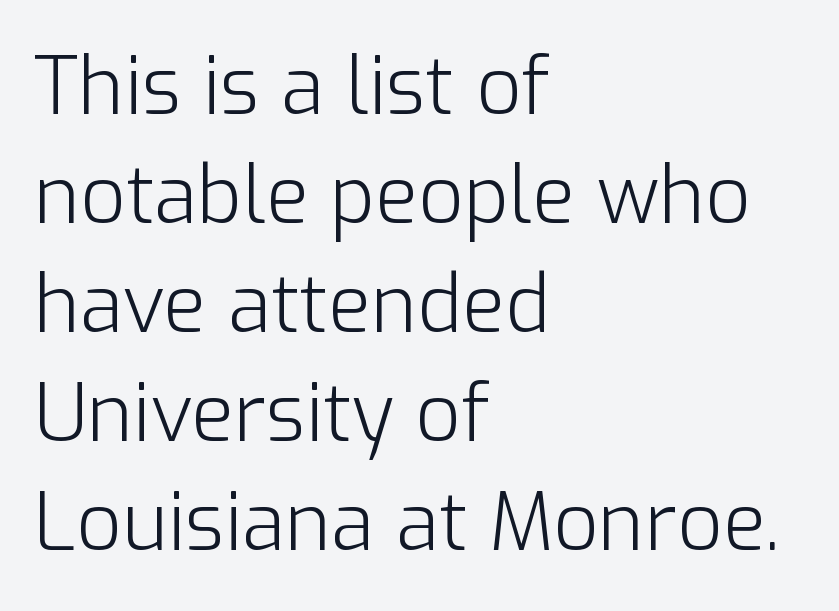
The image shows 79 px light sans-serif type, upright; set left-aligned, normal line spacing (1.38x), normal letter spacing, not underlined; low stroke contrast and a medium x-height.
